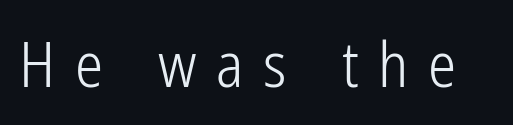
The image shows 63 px light, condensed sans-serif type, upright; set unusually wide letter spacing (+0.31 em), not underlined; low stroke contrast and a medium x-height.
